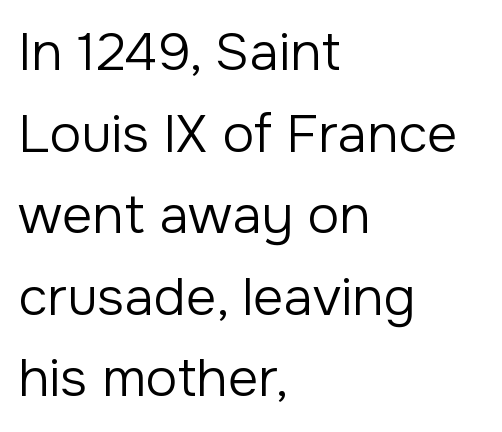
Only glyphs here, with clear space below each row. Type style note: lacks serifs. Where is the straight margin? On the left. Is this a fixed-width face? No — the glyphs have proportional, varying widths.
